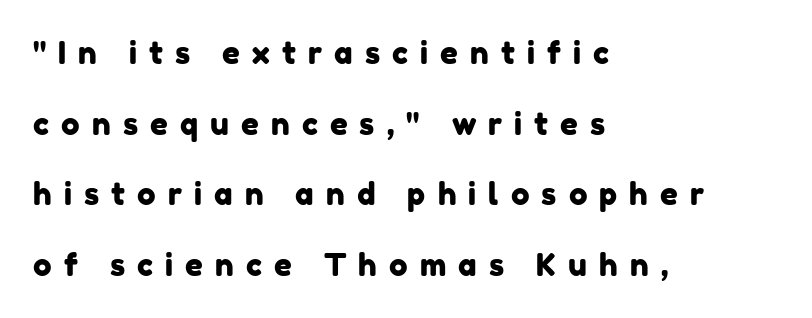
The image shows 31 px sans-serif type; set left-aligned, loose line spacing (2.28x), unusually wide letter spacing (+0.39 em), not underlined; low stroke contrast and a medium x-height.
